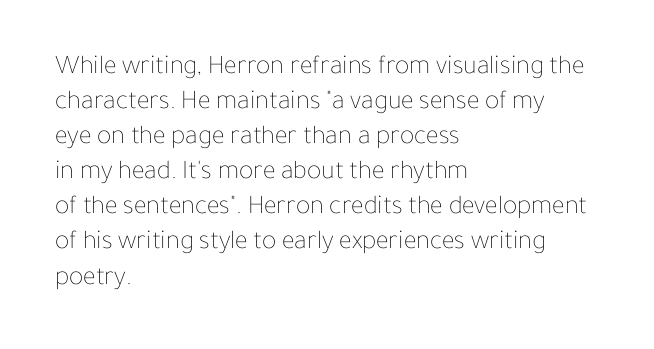
The image shows 27 px text type, upright; set left-aligned, normal line spacing (1.3x), normal letter spacing, not underlined.
